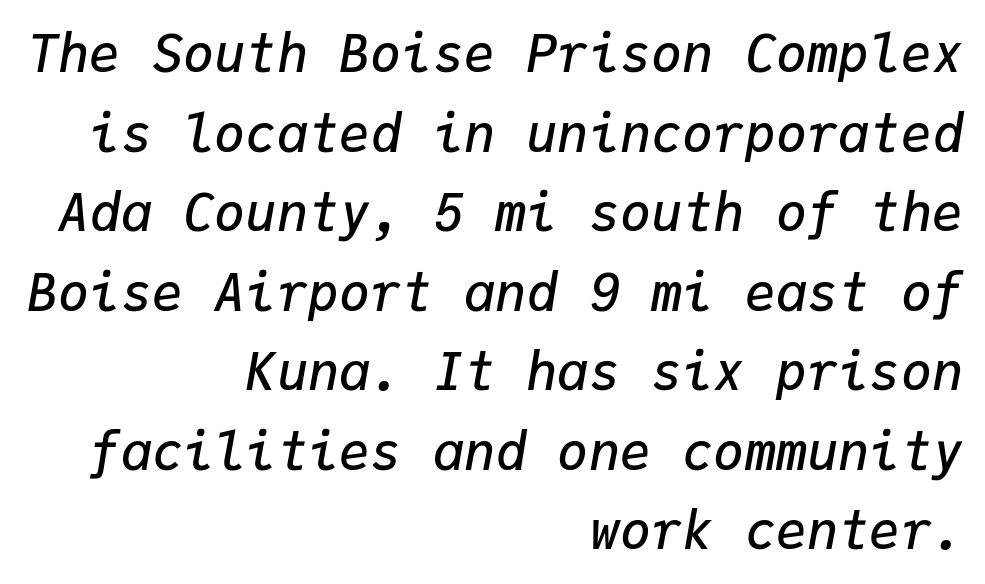
Short and long lines alike share a common ending point at right. The string is rendered with underlining switched off. How would I describe the line gaps? Plain and ordinary. Slanted lettering throughout. The passage shown is typed in a monospace face where columns stay perfectly aligned.
